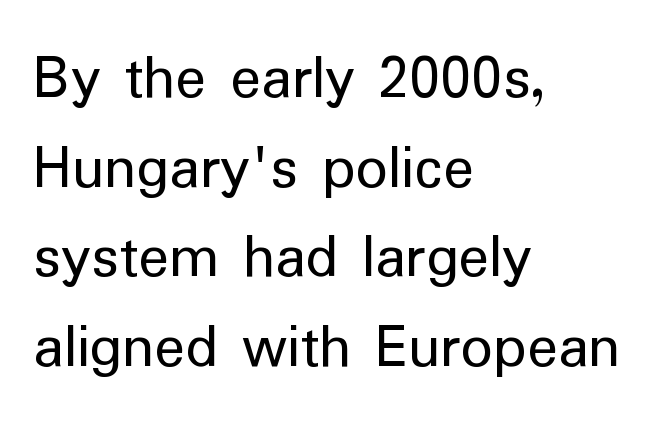
Q: Is the text bold? A: No.
Q: Is the text italic (slanted)? A: No, it is upright.
Q: Is the typeface a serif or a sans-serif typeface? A: Sans-serif.
Q: Is the text underlined? A: No.
Q: How is the paragraph aligned? A: Left-aligned.
Q: Is the spacing between letters normal or unusually wide? A: Normal.
Q: Is the spacing between lines tight, normal or loose? A: Normal.
Q: Width (condensed, normal, or wide)? A: Normal.
Q: Stroke contrast? A: Low.
Q: x-height? A: Medium.
Q: Monospaced? A: No.
